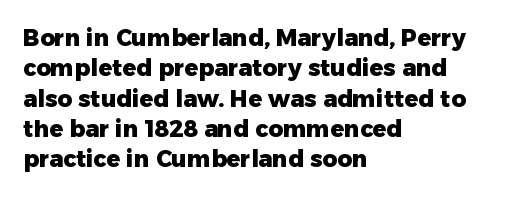
Each word holds together tightly as a unit, with standard inter-letter gaps. Typeset ragged right — the left edge is the straight one. Has an underline been added? It has not. The passage shown stacks its lines at a standard gap. A typesetter would mark this as roman, not italic. The passage shown is emphatically bold.
